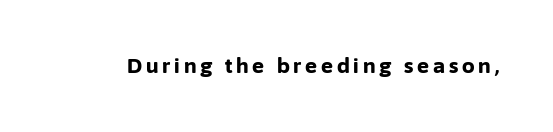
The type sits square on the baseline with zero lean. Lines of text with bare space underneath. Does the weight exceed regular? Yes, all the way to bold.
